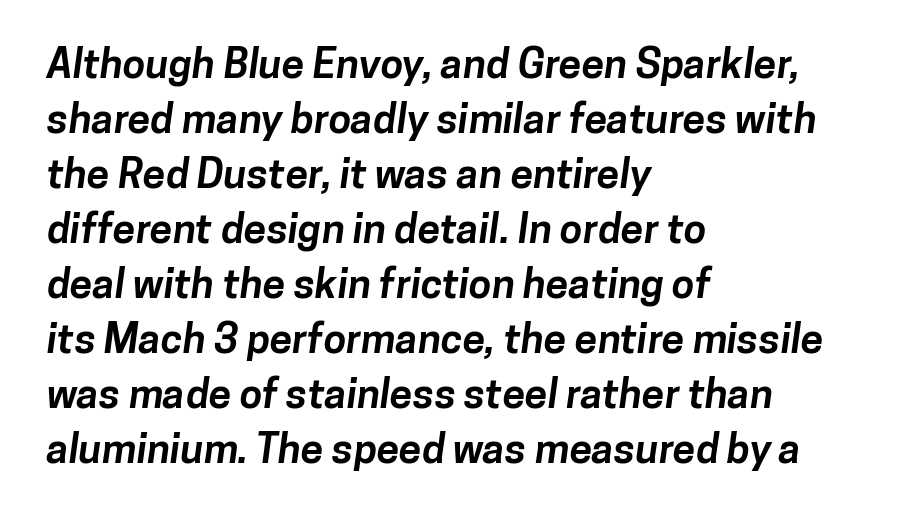
The designer left line spacing at the default. Line starts are locked; line ends wander. The space directly below the letters is spotless. Is this a fixed-width face? No — the glyphs have proportional, varying widths.
